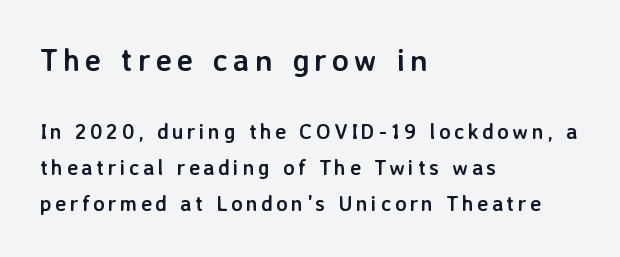
The initial chunk of copy outweighs the following chunk in type size. The passage shown is emphatically bold. A typesetter would call this proportional, since set widths differ per character. Which margin do the lines hug? The left one — the right edge is uneven.
